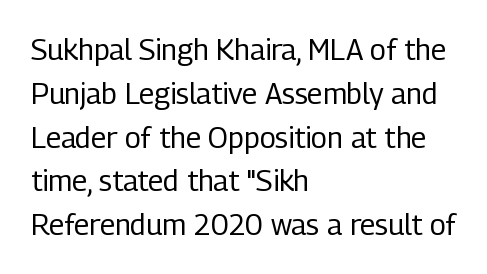
Q: Is the text bold? A: No.
Q: Is the text italic (slanted)? A: No, it is upright.
Q: Is the typeface a serif or a sans-serif typeface? A: Sans-serif.
Q: Is the text underlined? A: No.
Q: How is the paragraph aligned? A: Left-aligned.
Q: Is the spacing between letters normal or unusually wide? A: Normal.
Q: Is the spacing between lines tight, normal or loose? A: Normal.
Q: Width (condensed, normal, or wide)? A: Condensed.
Q: Stroke contrast? A: Low.
Q: x-height? A: Medium.
Q: Monospaced? A: No.
